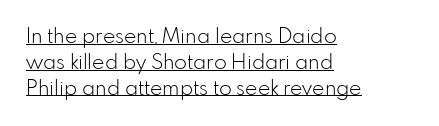
{"italic": "no", "bold": "no", "underline": "yes", "align": "left", "line_spacing_ratio": 1.23, "letter_spacing": "normal", "letter_spacing_em": 0.0, "glyph_px": 21}
